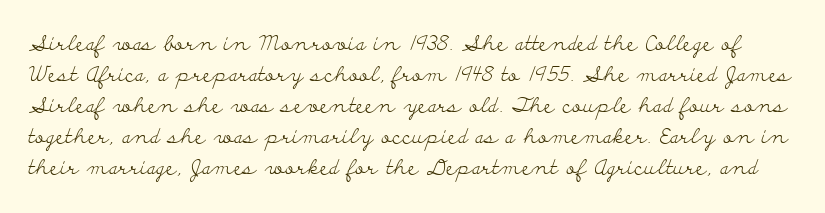
Q: Is the text bold? A: No.
Q: Is the text italic (slanted)? A: Yes.
Q: Is the text underlined? A: No.
Q: Is the spacing between letters normal or unusually wide? A: Normal.
Q: Is the spacing between lines tight, normal or loose? A: Normal.
